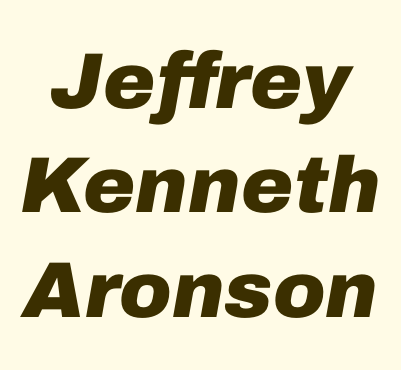
The image shows 79 px heavy type, italic (leaning right); set normal line spacing (1.32x), normal letter spacing, not underlined; low stroke contrast and a medium x-height.
